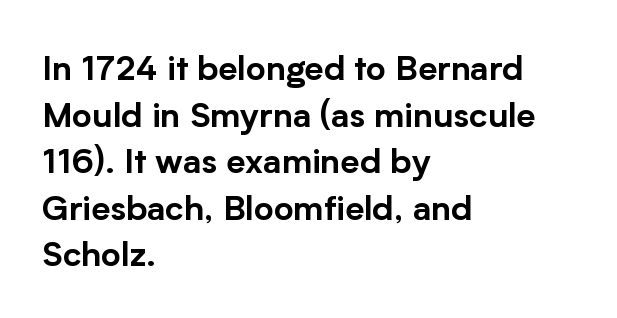
Q: Is the text italic (slanted)? A: No, it is upright.
Q: Is the typeface a serif or a sans-serif typeface? A: Sans-serif.
Q: Is the text underlined? A: No.
Q: How is the paragraph aligned? A: Left-aligned.
Q: Is the spacing between letters normal or unusually wide? A: Normal.
Q: Is the spacing between lines tight, normal or loose? A: Normal.
Q: Width (condensed, normal, or wide)? A: Normal.
Q: Stroke contrast? A: Low.
Q: x-height? A: Medium.
Q: Monospaced? A: No.
